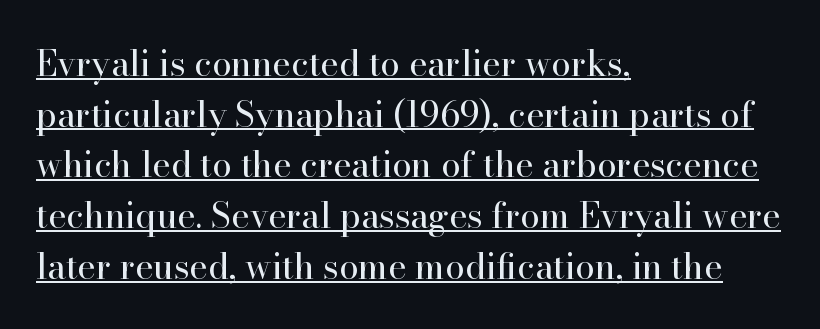
{"serif": "yes", "italic": "no", "bold": "no", "weight": "regular", "width": "normal", "stroke_contrast": "high", "x_height": "small", "monospaced": "no", "underline": "yes", "align": "left", "line_spacing": "normal", "line_spacing_ratio": 1.45, "letter_spacing": "normal", "letter_spacing_em": 0.0, "glyph_px": 35}
